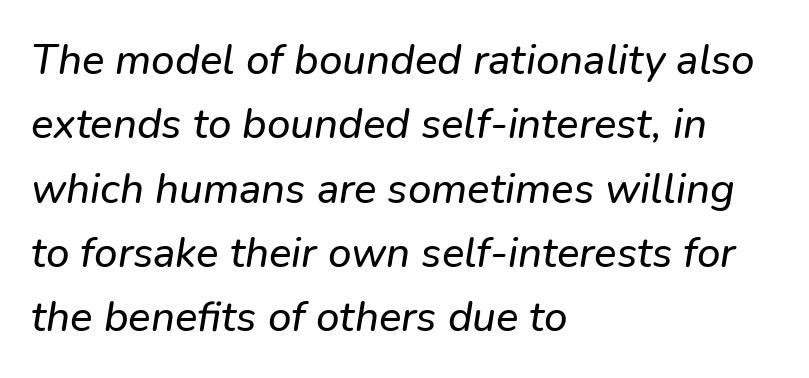
Tall strokes in this sample are angled rather than plumb. Quick note: underline off. Alignment: flush left. The face used here is rendered with its standard letterfit. Vertical spacing — default. Do the characters align in a grid? No, the font is proportional.
